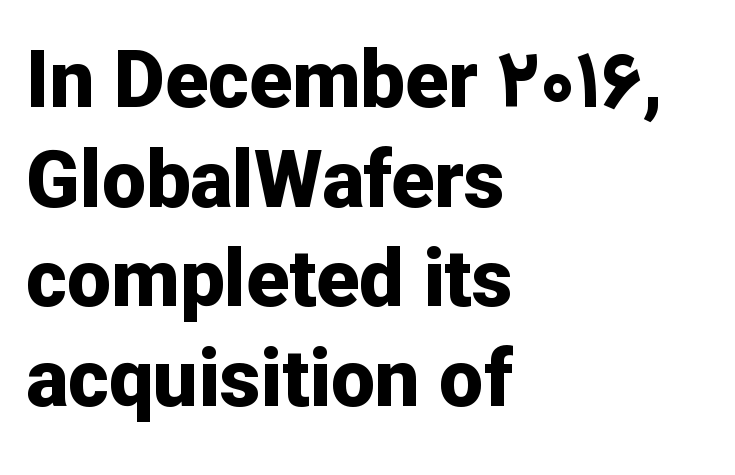
Typeset ragged right — the left edge is the straight one. Upright lettering throughout. Look at the stroke-to-counter ratio: heavy, a bold. This block has exactly the height ordinary leading produces. Classification — sans serif. This rendering leaves character spacing at its baseline value.
